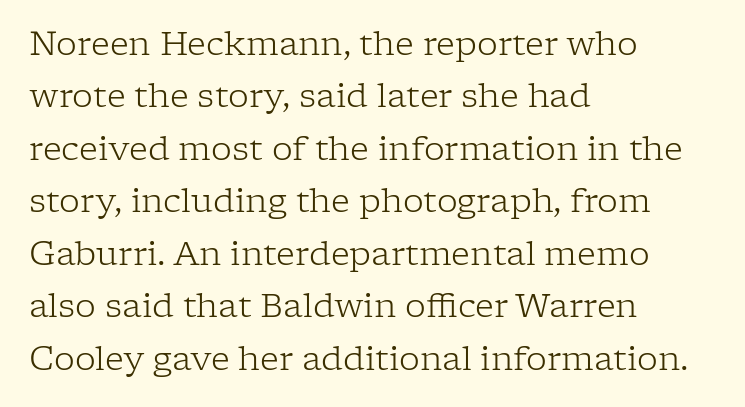
The image shows 33 px light serif type, upright; set left-aligned, normal line spacing (1.59x), normal letter spacing, not underlined; low stroke contrast and a medium x-height.
